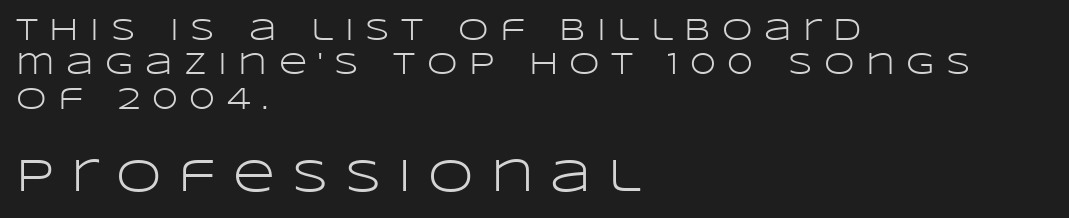
Line starts are locked; line ends wander. The face looks like a standard text weight, possibly lighter. The gap between lines stays unmarked. It's the straight-up-and-down kind of type.
